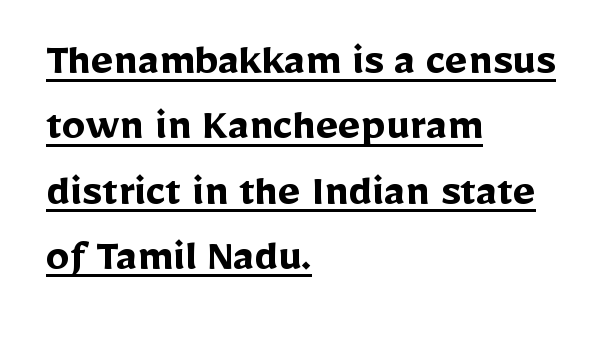
The image shows 48 px semibold sans-serif type, upright; set left-aligned, normal line spacing (1.36x), normal letter spacing, underlined; low stroke contrast and a medium x-height.
